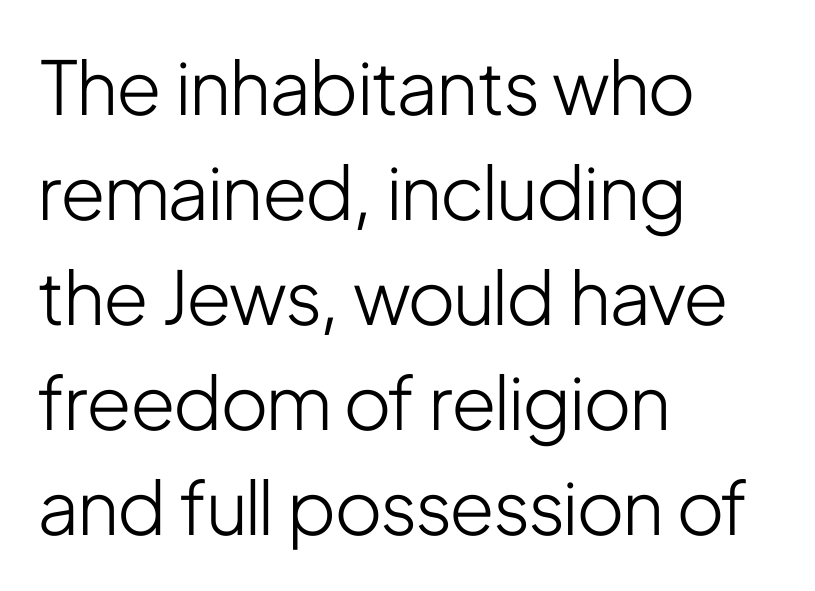
The image shows 74 px light, condensed sans-serif type, upright; set left-aligned, normal line spacing (1.42x), normal letter spacing, not underlined; low stroke contrast and a medium x-height.
